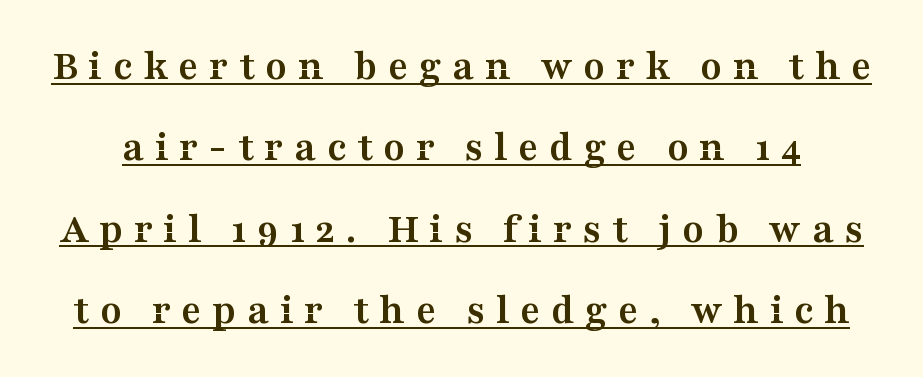
The image shows 43 px semibold, wide serif type, upright; set line spacing 1.89x, unusually wide letter spacing (+0.25 em), underlined; medium stroke contrast and a medium x-height.
